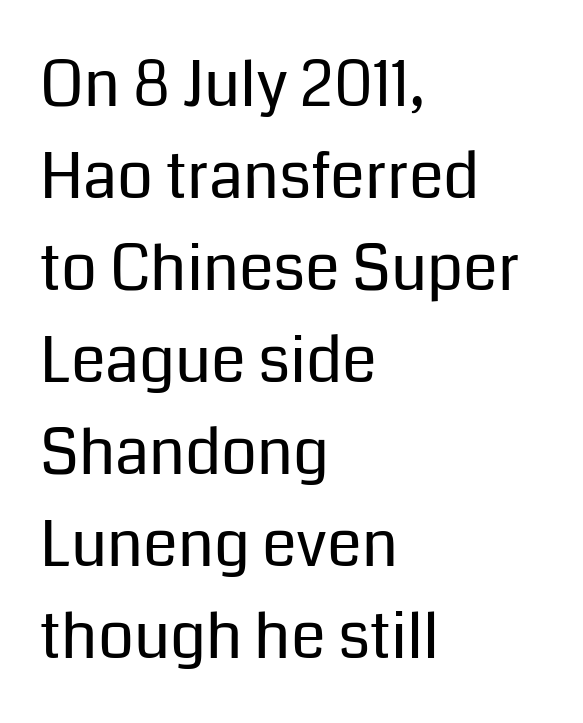
The image shows 63 px regular-weight sans-serif type, upright; set left-aligned, normal line spacing (1.46x), normal letter spacing, not underlined; low stroke contrast and a medium x-height.
